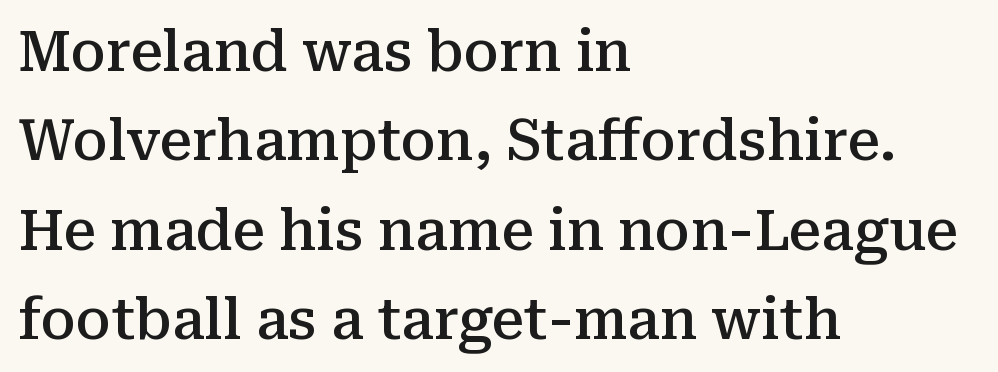
Q: Is the text bold? A: Semi-bold.
Q: Is the text italic (slanted)? A: No, it is upright.
Q: Is the typeface a serif or a sans-serif typeface? A: Serif.
Q: Is the text underlined? A: No.
Q: How is the paragraph aligned? A: Left-aligned.
Q: Is the spacing between letters normal or unusually wide? A: Normal.
Q: Is the spacing between lines tight, normal or loose? A: Normal.
Q: Width (condensed, normal, or wide)? A: Normal.
Q: Stroke contrast? A: Medium.
Q: x-height? A: Medium.
Q: Monospaced? A: No.
